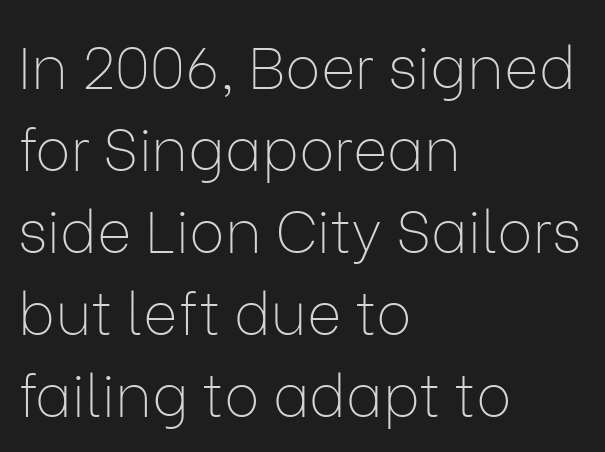
Looks like regular typesetting: each glyph gets only the width it needs. The strokes carry an ordinary text weight at most. A normal amount of white space separates one row of letters from the next. The lines in this sample share a left origin and differ only in where they stop. Any mark beneath the type? The region is blank. The typography opts for an upright posture over an oblique one.
